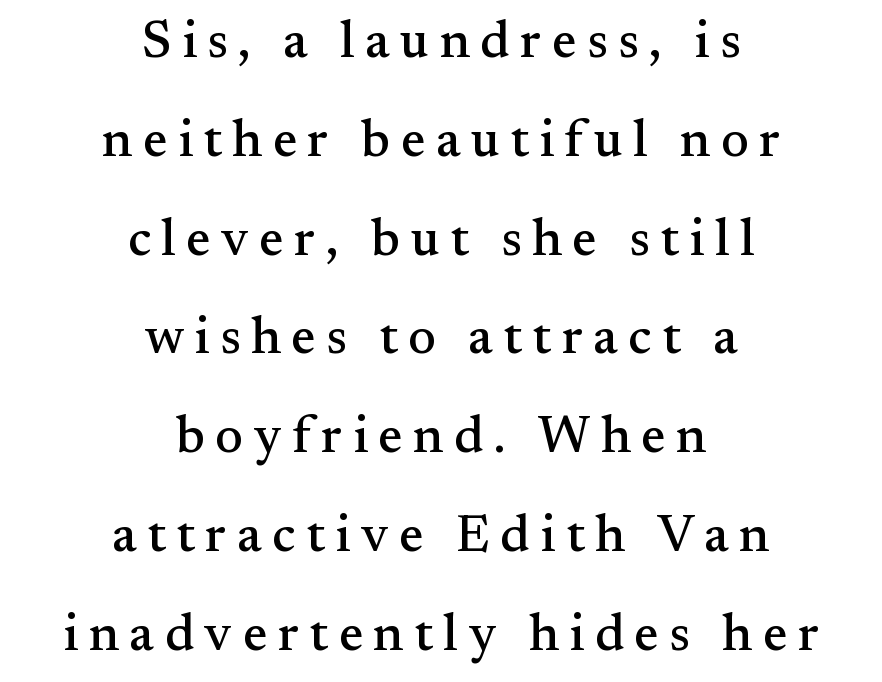
Plain, unruled lines of type. There is plenty of visible air inserted between adjacent glyphs. Is there much room between lines? Yes — plenty of vertical air separates them. Note: serifs present on the glyphs. The lines are quadded center. Character widths vary here, with narrow letters taking less room than wide ones.
